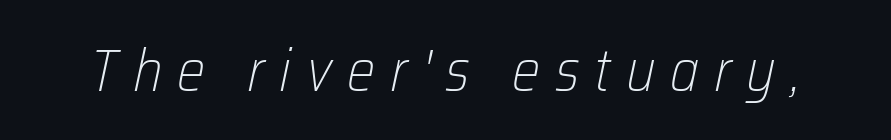
{"italic": "yes", "lean": "right", "slant_degrees": 12, "bold": "no", "weight": "light", "width": "condensed", "stroke_contrast": "low", "x_height": "medium", "monospaced": "no", "underline": "no", "letter_spacing": "wide", "letter_spacing_em": 0.25, "glyph_px": 60}
